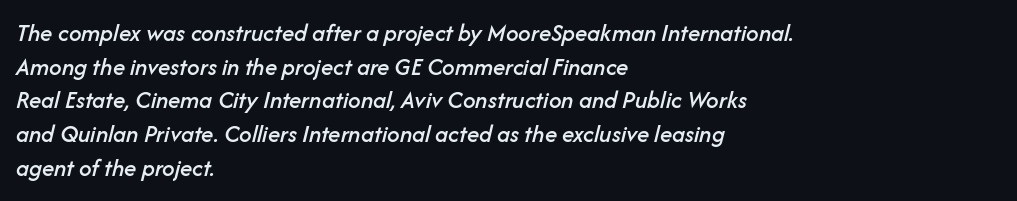
Q: Is the text italic (slanted)? A: Yes, it leans right by about 14 degrees.
Q: Is the text underlined? A: No.
Q: How is the paragraph aligned? A: Left-aligned.
Q: Is the spacing between letters normal or unusually wide? A: Normal.
Q: Is the spacing between lines tight, normal or loose? A: Normal.
